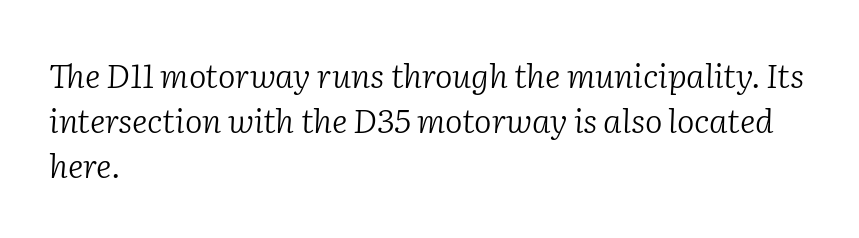
Q: Is the text bold? A: No.
Q: Is the text italic (slanted)? A: Yes, it leans right by about 2 degrees.
Q: Is the typeface a serif or a sans-serif typeface? A: Serif.
Q: Is the text underlined? A: No.
Q: How is the paragraph aligned? A: Left-aligned.
Q: Is the spacing between letters normal or unusually wide? A: Normal.
Q: Is the spacing between lines tight, normal or loose? A: Normal.
Q: Width (condensed, normal, or wide)? A: Normal.
Q: Stroke contrast? A: Low.
Q: x-height? A: Medium.
Q: Monospaced? A: No.
